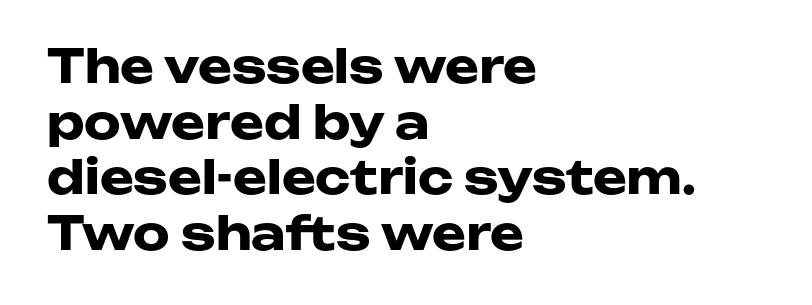
The image shows 46 px heavy, wide sans-serif type, upright; set left-aligned, line spacing 1.21x, normal letter spacing, not underlined; low stroke contrast and a medium x-height.
